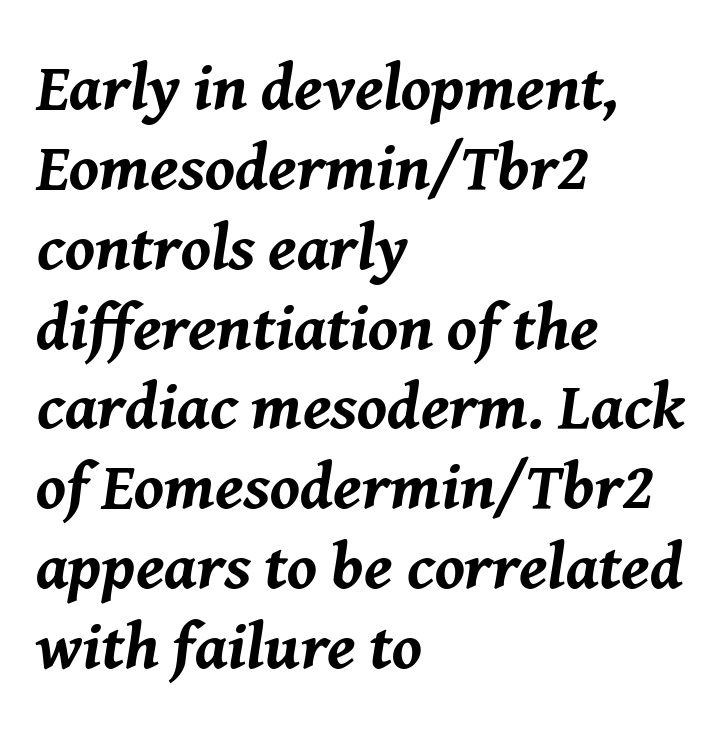
The image shows 66 px bold type, italic (leaning right); set left-aligned, line spacing 1.21x, normal letter spacing, not underlined; medium stroke contrast and a medium x-height.
